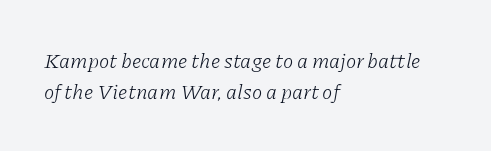
Q: Is the text bold? A: No.
Q: Is the text italic (slanted)? A: Yes, it leans right by about 11 degrees.
Q: Is the text underlined? A: No.
Q: How is the paragraph aligned? A: Left-aligned.
Q: Is the spacing between letters normal or unusually wide? A: Normal.
Q: Is the spacing between lines tight, normal or loose? A: Normal.
